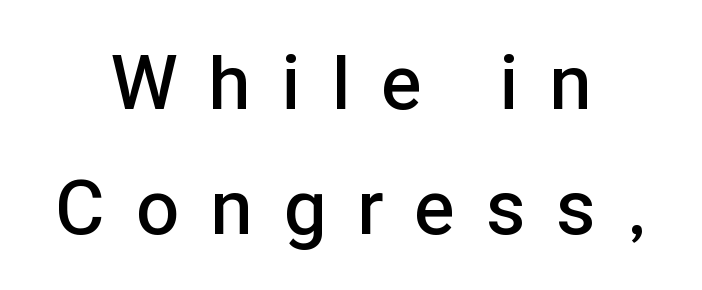
The image shows 76 px semibold sans-serif type, upright; set centered, normal line spacing (1.65x), unusually wide letter spacing (+0.42 em), not underlined; low stroke contrast and a medium x-height.
